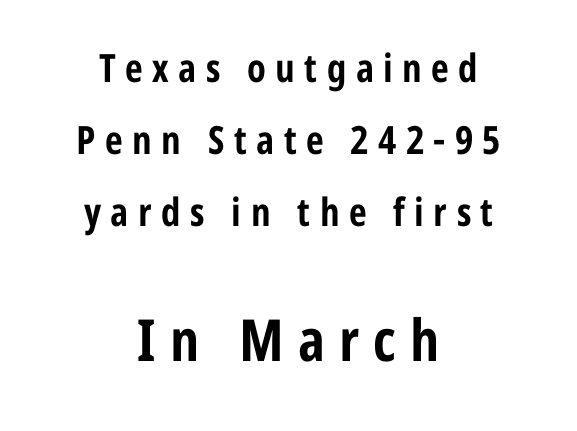
Q: Is the text bold? A: Yes.
Q: Is the text italic (slanted)? A: No, it is upright.
Q: Is the typeface a serif or a sans-serif typeface? A: Sans-serif.
Q: Is the text underlined? A: No.
Q: How is the paragraph aligned? A: Centered.
Q: Is the spacing between letters normal or unusually wide? A: Unusually wide.
Q: Which block of text is set in a larger size, the first (top) or the second (bottom)? A: The second (bottom) one.
Q: Width (condensed, normal, or wide)? A: Condensed.
Q: Stroke contrast? A: Low.
Q: x-height? A: Medium.
Q: Monospaced? A: No.
